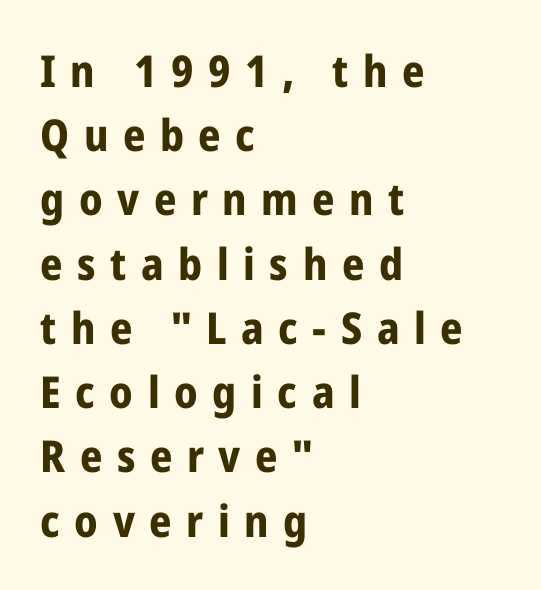
Chunky letters — that's bold for sure. The type sits square on the baseline with zero lean. Leftover space on each line is placed entirely after the last word. The specimen omits any rule beneath the text block's lines. The block of text has a typical density, with ordinary space between rows.
